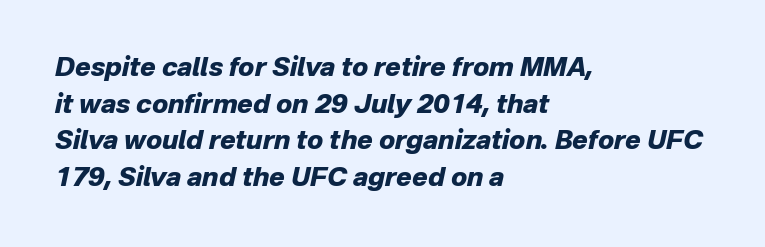
Set as a true bold cut, around the 700 mark. The words here are not underlined. Words appear dense and cohesive because spacing is normal. Is the block centered? No — it sits flush against the left margin. The specimen reads as italic at a glance. Vertical spacing — default.
